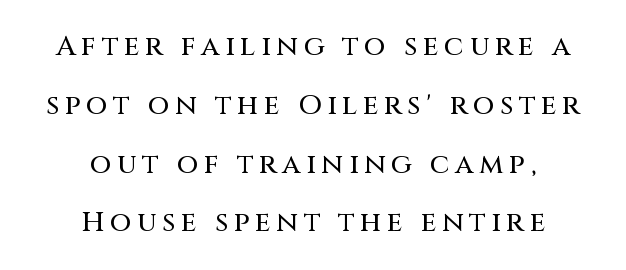
{"serif": "no", "italic": "no", "width": "normal", "stroke_contrast": "medium", "x_height": "large", "monospaced": "no", "underline": "no", "align": "center", "line_spacing": "loose", "line_spacing_ratio": 2.1, "letter_spacing": "wide", "letter_spacing_em": 0.2, "glyph_px": 28}
